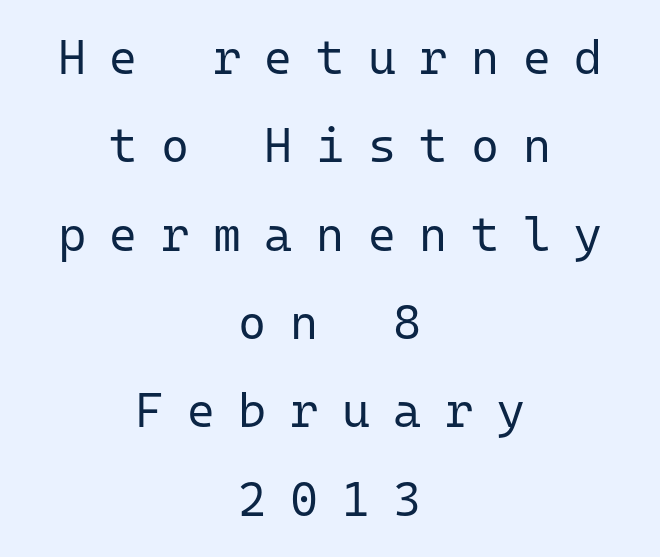
The image shows 48 px regular-weight sans-serif type, upright, monospaced; set centered, line spacing 1.84x, unusually wide letter spacing (+0.49 em), not underlined; low stroke contrast and a medium x-height.
